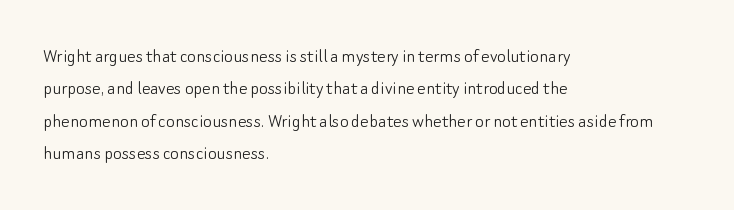
{"italic": "no", "bold": "no", "underline": "no", "align": "left", "line_spacing": "normal", "line_spacing_ratio": 1.54, "letter_spacing": "normal", "letter_spacing_em": 0.0, "glyph_px": 21}
